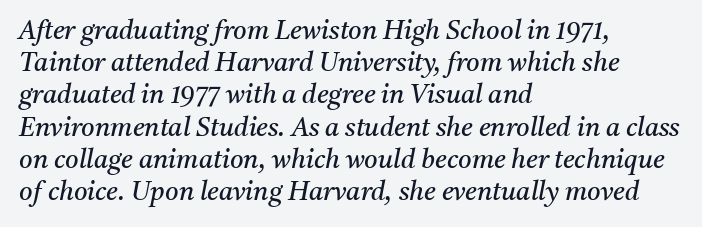
{"italic": "yes", "lean": "right", "slant_degrees": 11, "bold": "no", "underline": "no", "align": "left", "line_spacing_ratio": 1.24, "letter_spacing": "normal", "letter_spacing_em": 0.0, "glyph_px": 26}
